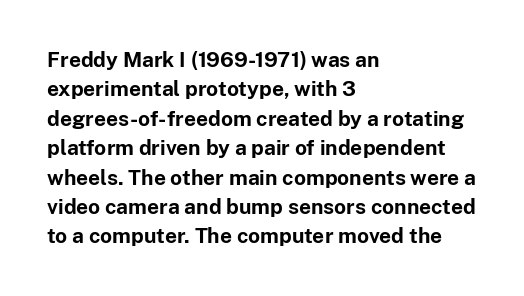
The image shows 21 px bold type, upright; set left-aligned, normal line spacing (1.4x), normal letter spacing, not underlined.
